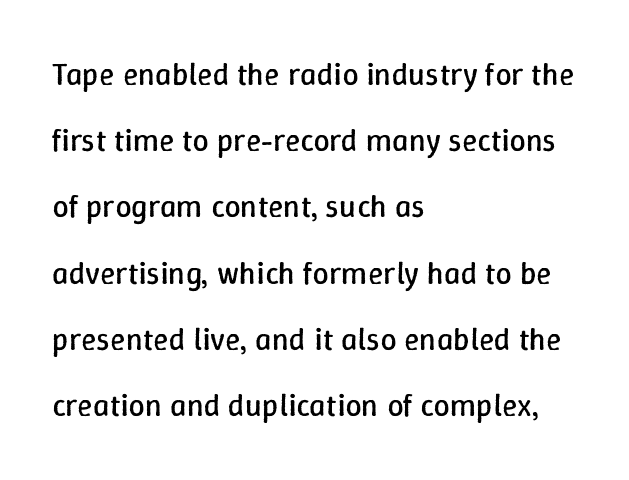
Students, observe: this is what heavily led, spacious text looks like. Students, note that the glyphs here touch the page at normal intervals. Every character sits straight up, as roman type does. The space directly below the letters is spotless.
